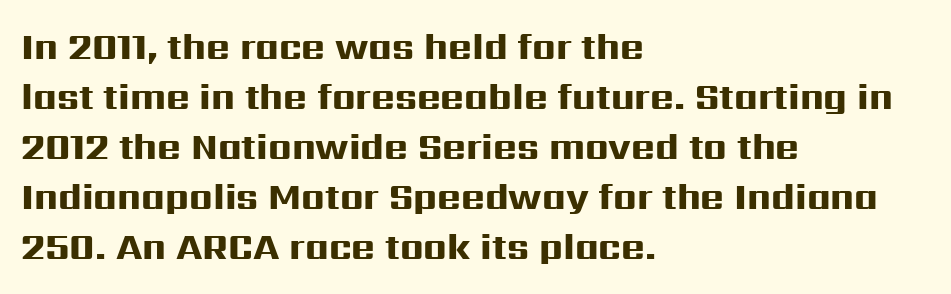
The image shows 36 px heavy, wide sans-serif type, upright; set left-aligned, normal line spacing (1.39x), normal letter spacing, not underlined; high stroke contrast and a medium x-height.
